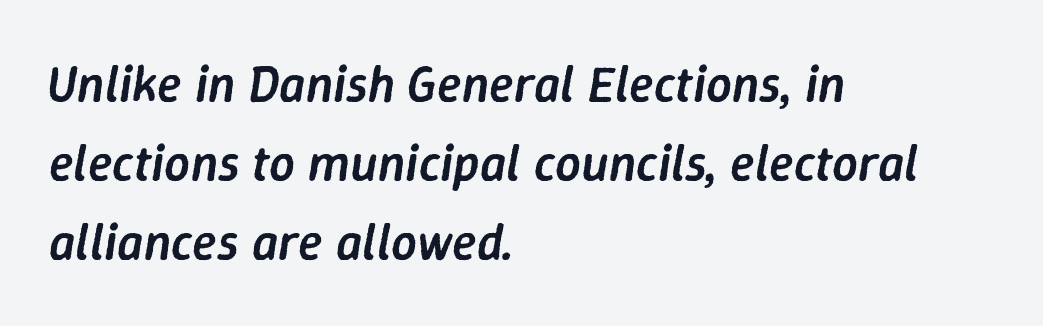
Q: Is the text bold? A: Semi-bold.
Q: Is the text italic (slanted)? A: Yes, it leans right by about 9 degrees.
Q: Is the text underlined? A: No.
Q: How is the paragraph aligned? A: Left-aligned.
Q: Is the spacing between letters normal or unusually wide? A: Normal.
Q: Is the spacing between lines tight, normal or loose? A: Normal.
Q: Width (condensed, normal, or wide)? A: Normal.
Q: Stroke contrast? A: Low.
Q: x-height? A: Medium.
Q: Monospaced? A: No.
